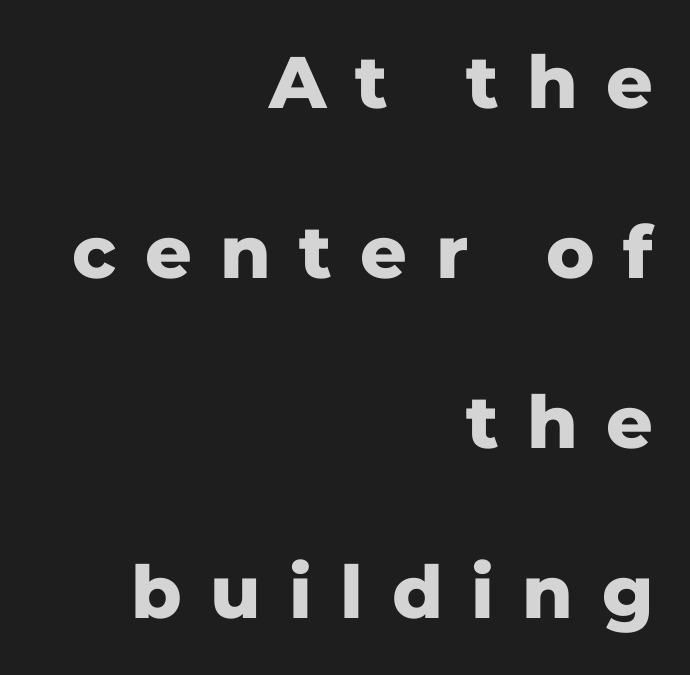
{"serif": "no", "italic": "no", "bold": "yes", "weight": "heavy", "width": "normal", "stroke_contrast": "low", "x_height": "medium", "monospaced": "no", "underline": "no", "align": "right", "line_spacing": "loose", "line_spacing_ratio": 2.33, "letter_spacing": "wide", "letter_spacing_em": 0.39, "glyph_px": 73}
